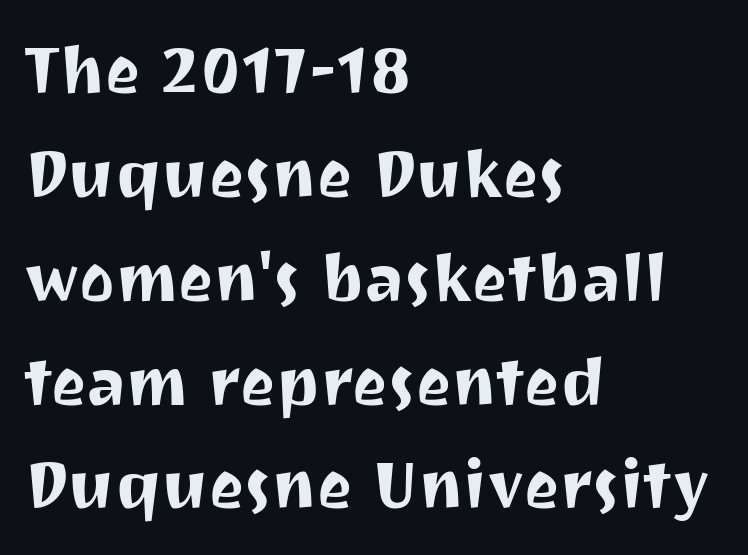
Q: Is the text italic (slanted)? A: No, it is upright.
Q: Is the typeface a serif or a sans-serif typeface? A: Sans-serif.
Q: Is the text underlined? A: No.
Q: How is the paragraph aligned? A: Left-aligned.
Q: Is the spacing between letters normal or unusually wide? A: Normal.
Q: Is the spacing between lines tight, normal or loose? A: Normal.
Q: Width (condensed, normal, or wide)? A: Normal.
Q: Stroke contrast? A: Medium.
Q: x-height? A: Medium.
Q: Monospaced? A: No.
